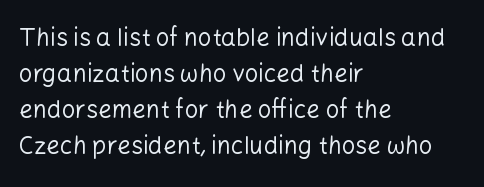
The image shows 24 px text type, upright; set left-aligned, normal line spacing (1.5x), normal letter spacing, not underlined.
